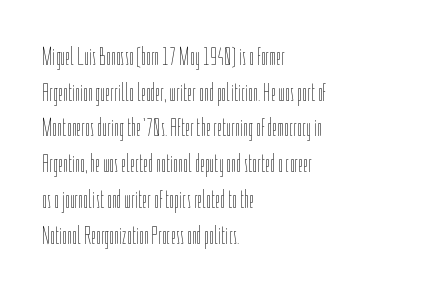
The image shows 25 px text type, upright; set left-aligned, normal line spacing (1.43x), normal letter spacing, not underlined.
